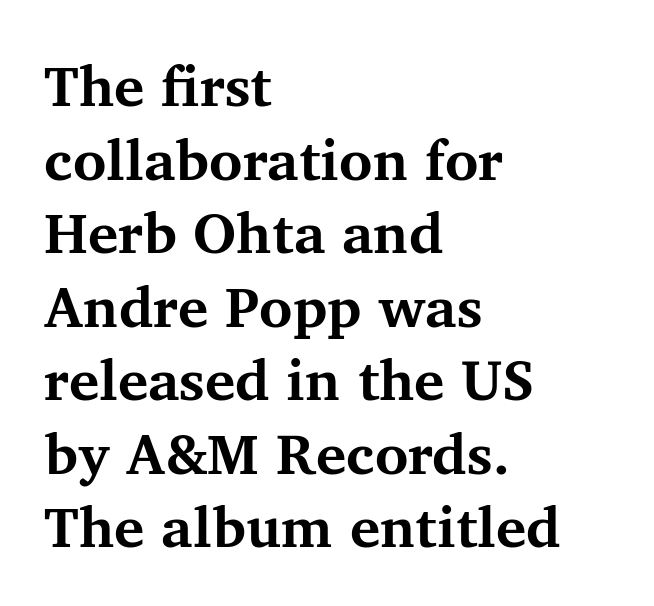
{"serif": "yes", "italic": "no", "bold": "yes", "weight": "bold", "width": "normal", "stroke_contrast": "medium", "x_height": "medium", "monospaced": "no", "underline": "no", "align": "left", "line_spacing": "normal", "line_spacing_ratio": 1.29, "letter_spacing": "normal", "letter_spacing_em": 0.0, "glyph_px": 57}
